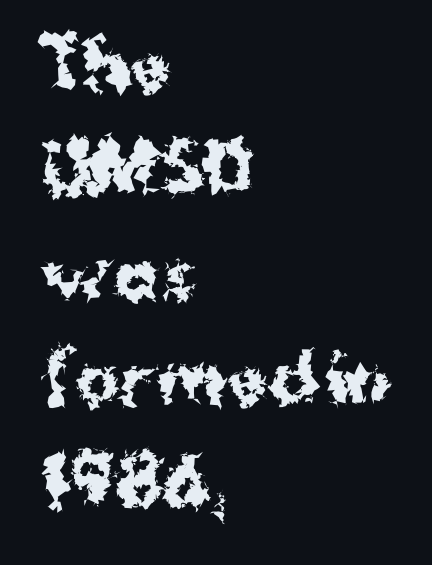
{"serif": "no", "italic": "no", "bold": "yes", "weight": "bold", "width": "normal", "stroke_contrast": "medium", "x_height": "medium", "monospaced": "no", "underline": "no", "align": "left", "line_spacing": "normal", "line_spacing_ratio": 1.58, "letter_spacing": "normal", "letter_spacing_em": 0.0, "glyph_px": 66}
